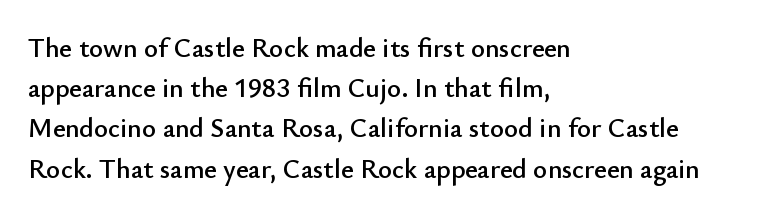
The image shows 27 px text type, upright; set left-aligned, normal line spacing (1.49x), normal letter spacing, not underlined.
